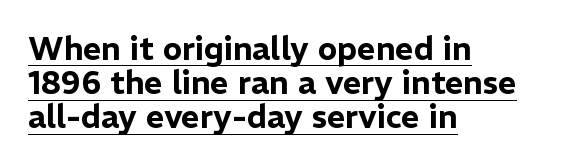
{"serif": "no", "italic": "no", "width": "normal", "stroke_contrast": "low", "x_height": "medium", "monospaced": "no", "underline": "yes", "align": "left", "line_spacing": "tight", "line_spacing_ratio": 1.07, "letter_spacing": "normal", "letter_spacing_em": 0.0, "glyph_px": 32}
